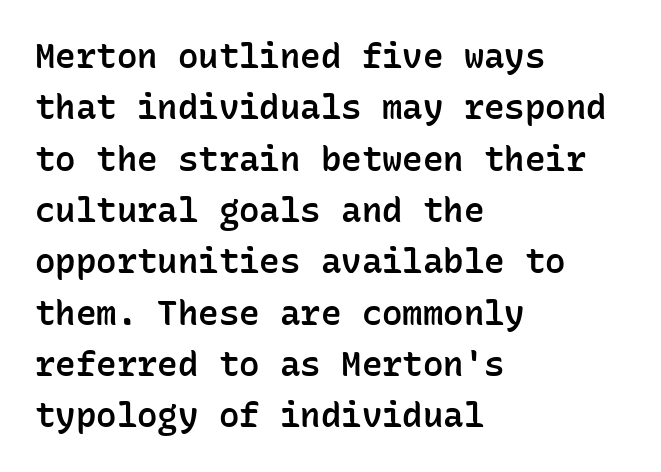
{"serif": "no", "italic": "no", "bold": "semi", "weight": "semibold", "width": "normal", "stroke_contrast": "low", "x_height": "medium", "monospaced": "yes", "underline": "no", "align": "left", "line_spacing": "normal", "line_spacing_ratio": 1.51, "letter_spacing": "normal", "letter_spacing_em": 0.0, "glyph_px": 34}
